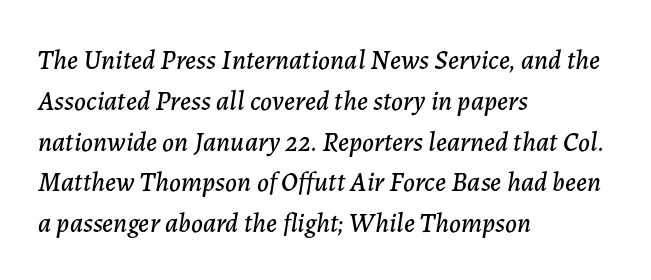
Q: Is the text italic (slanted)? A: Yes, it leans right by about 7 degrees.
Q: Is the text underlined? A: No.
Q: How is the paragraph aligned? A: Left-aligned.
Q: Is the spacing between letters normal or unusually wide? A: Normal.
Q: Is the spacing between lines tight, normal or loose? A: Normal.
